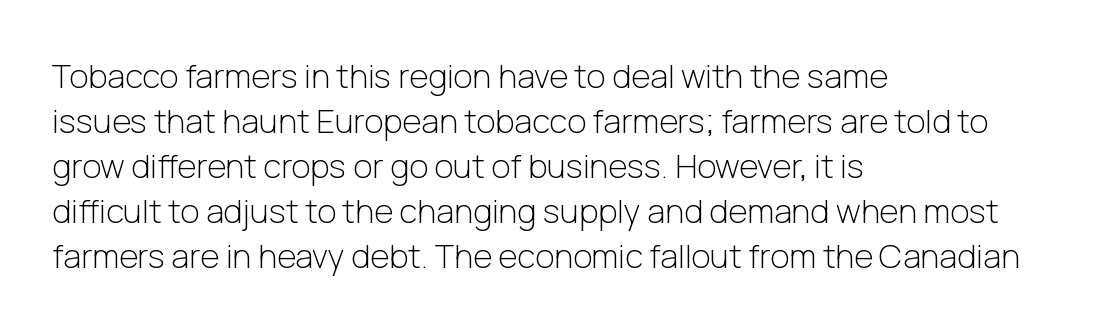
Quick note: underline off. Posture: straight, roman, zero tilt. You could call the tracking neutral — neither tight nor loose. The strokes carry an ordinary text weight at most.
